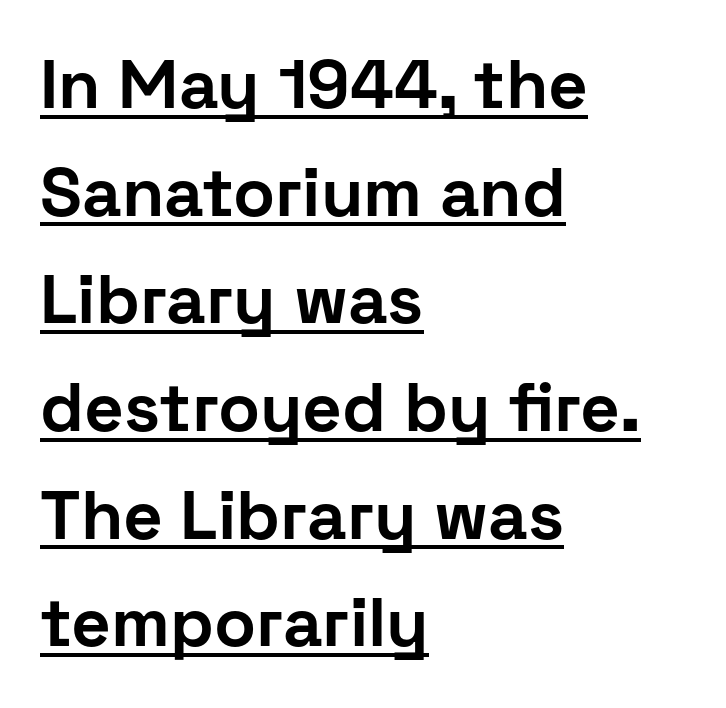
The image shows 69 px bold sans-serif type, upright; set left-aligned, normal line spacing (1.56x), normal letter spacing, underlined; low stroke contrast and a medium x-height.
